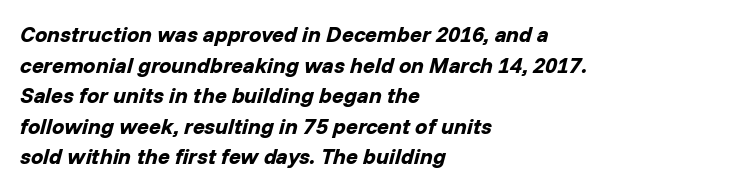
The image shows 22 px bold type, italic (leaning right); set left-aligned, normal line spacing (1.39x), normal letter spacing, not underlined.
